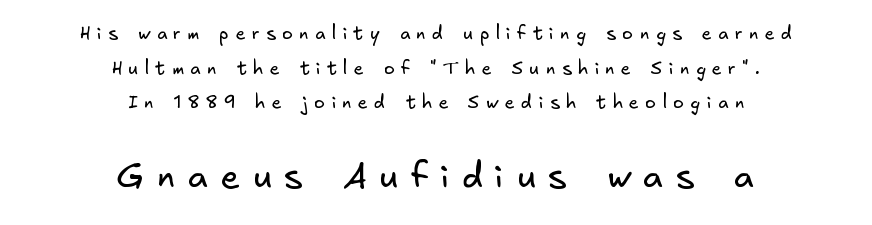
The image shows 35 px regular-weight sans-serif type; set centered, loose line spacing (1.93x), unusually wide letter spacing (+0.36 em), not underlined; the second (bottom) block is 1.94x larger; low stroke contrast and a small x-height.
